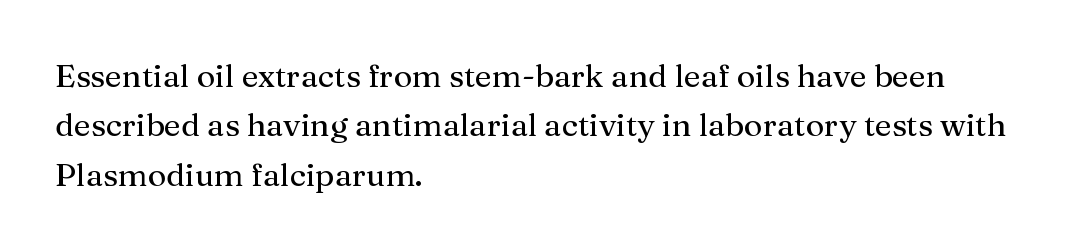
Q: Is the text italic (slanted)? A: No, it is upright.
Q: Is the typeface a serif or a sans-serif typeface? A: Serif.
Q: Is the text underlined? A: No.
Q: How is the paragraph aligned? A: Left-aligned.
Q: Is the spacing between letters normal or unusually wide? A: Normal.
Q: Is the spacing between lines tight, normal or loose? A: Normal.
Q: Width (condensed, normal, or wide)? A: Normal.
Q: Stroke contrast? A: Medium.
Q: x-height? A: Medium.
Q: Monospaced? A: No.
